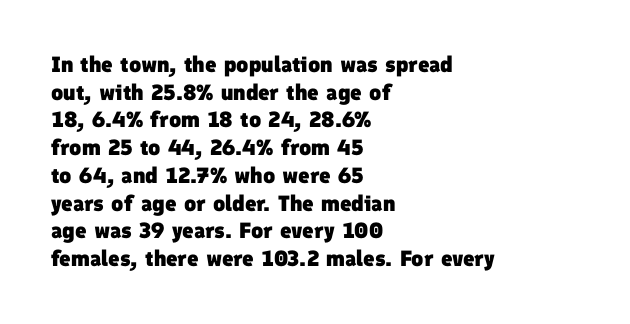
The image shows 22 px bold type; set left-aligned, normal line spacing (1.26x), normal letter spacing, not underlined.
